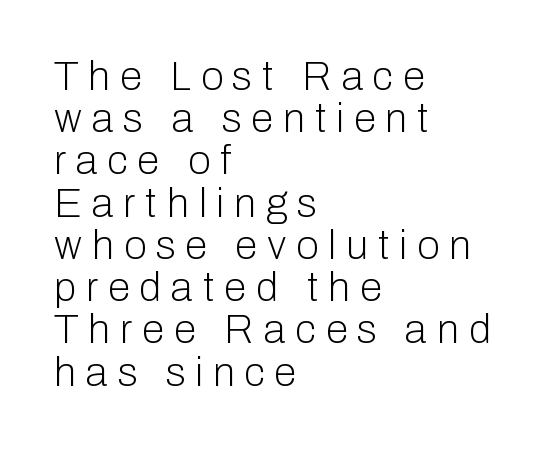
The image shows 41 px light sans-serif type, upright; set left-aligned, tight line spacing (1.03x), unusually wide letter spacing (+0.24 em), not underlined; low stroke contrast and a medium x-height.
